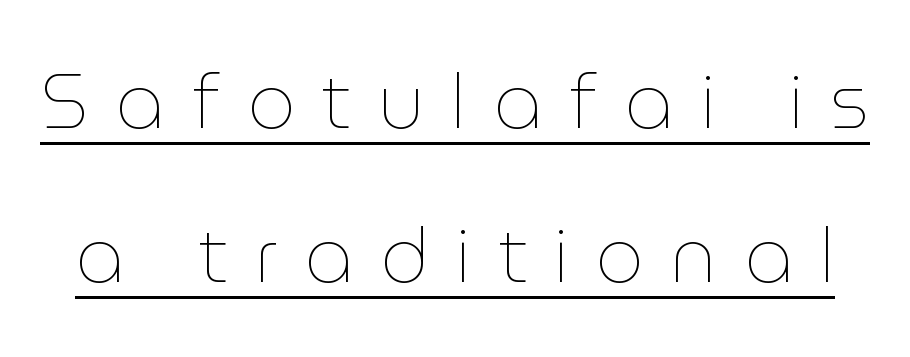
Q: Is the text bold? A: No.
Q: Is the text italic (slanted)? A: No, it is upright.
Q: Is the text underlined? A: Yes.
Q: Is the spacing between letters normal or unusually wide? A: Unusually wide.
Q: Is the spacing between lines tight, normal or loose? A: Loose.
Q: Width (condensed, normal, or wide)? A: Normal.
Q: Stroke contrast? A: Low.
Q: x-height? A: Medium.
Q: Monospaced? A: No.
